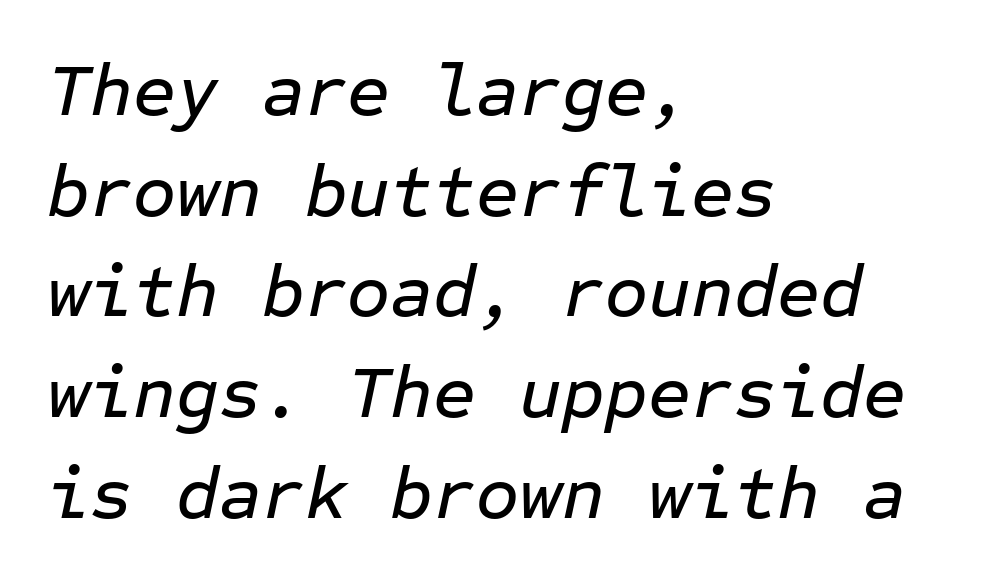
{"italic": "yes", "lean": "right", "slant_degrees": 12, "width": "normal", "stroke_contrast": "low", "x_height": "medium", "monospaced": "yes", "underline": "no", "align": "left", "line_spacing": "normal", "line_spacing_ratio": 1.36, "letter_spacing": "normal", "letter_spacing_em": 0.0, "glyph_px": 74}
